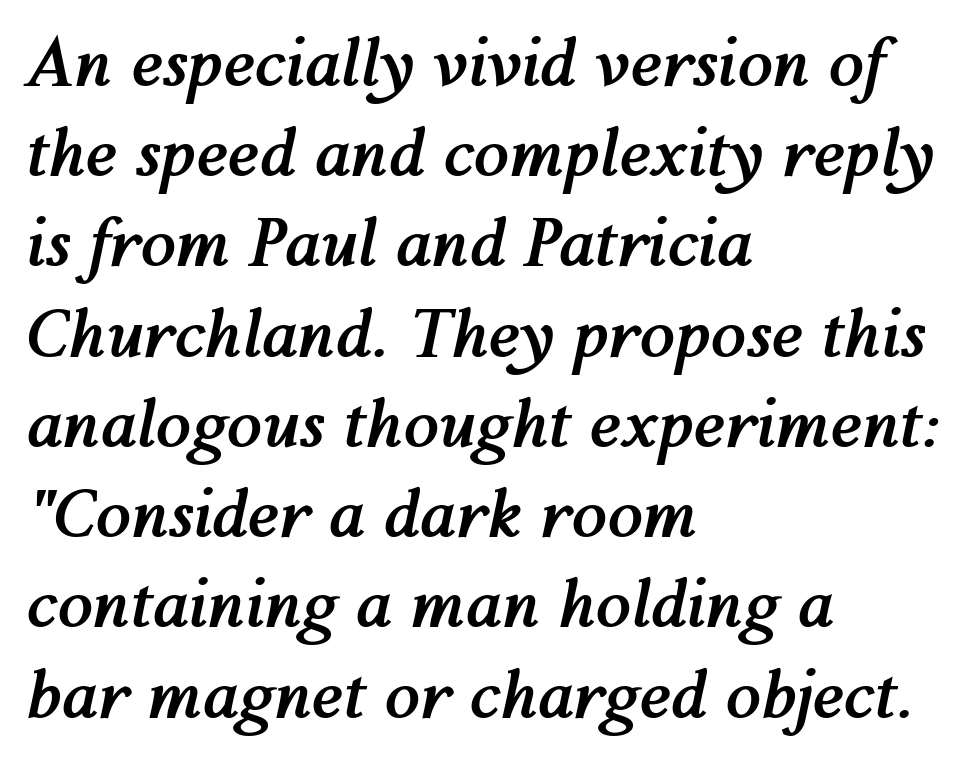
A classic flush-left, rag-right setting is used for this passage. Notice how descenders clear the ascenders below comfortably — that's standard leading. This sample uses plain, unmodified letter spacing. Just letters on the line, the space beneath them empty.
